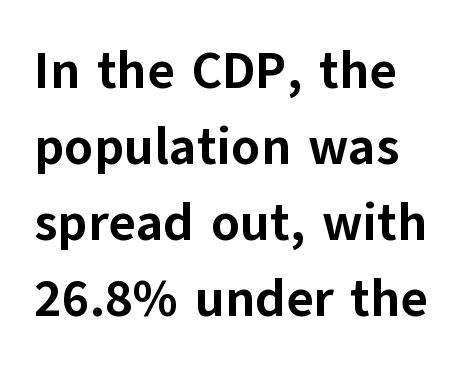
The image shows 52 px bold sans-serif type, upright; set normal line spacing (1.46x), normal letter spacing, not underlined; low stroke contrast and a medium x-height.
